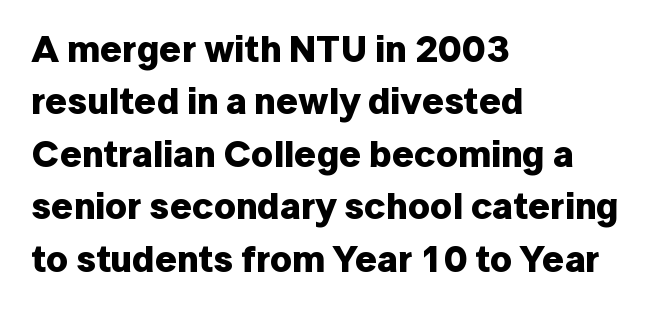
Q: Is the text bold? A: Yes.
Q: Is the text italic (slanted)? A: No, it is upright.
Q: Is the typeface a serif or a sans-serif typeface? A: Sans-serif.
Q: Is the text underlined? A: No.
Q: How is the paragraph aligned? A: Left-aligned.
Q: Is the spacing between letters normal or unusually wide? A: Normal.
Q: Is the spacing between lines tight, normal or loose? A: Normal.
Q: Width (condensed, normal, or wide)? A: Normal.
Q: Stroke contrast? A: Low.
Q: x-height? A: Medium.
Q: Monospaced? A: No.
